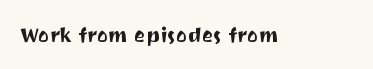
{"italic": "no", "underline": "no", "letter_spacing": "normal", "letter_spacing_em": 0.0, "glyph_px": 21}
